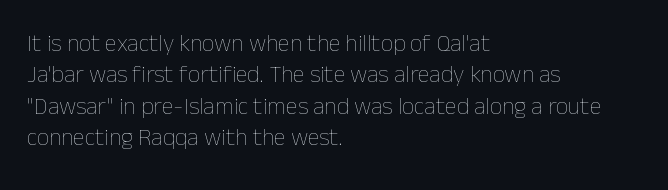
{"italic": "no", "bold": "no", "underline": "no", "align": "left", "line_spacing": "normal", "line_spacing_ratio": 1.31, "letter_spacing": "normal", "letter_spacing_em": 0.0, "glyph_px": 24}
